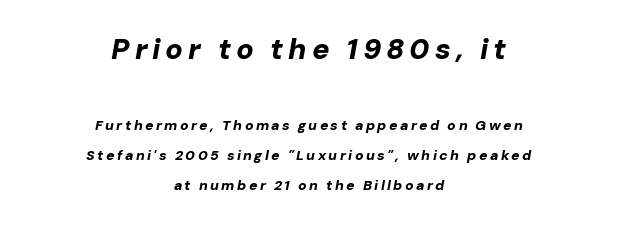
Q: Is the text bold? A: Yes.
Q: Is the text italic (slanted)? A: Yes, it leans right by about 10 degrees.
Q: Is the text underlined? A: No.
Q: How is the paragraph aligned? A: Centered.
Q: Is the spacing between lines tight, normal or loose? A: Loose.
Q: Which block of text is set in a larger size, the first (top) or the second (bottom)? A: The first (top) one.
Q: Width (condensed, normal, or wide)? A: Normal.
Q: Stroke contrast? A: Low.
Q: x-height? A: Medium.
Q: Monospaced? A: No.
